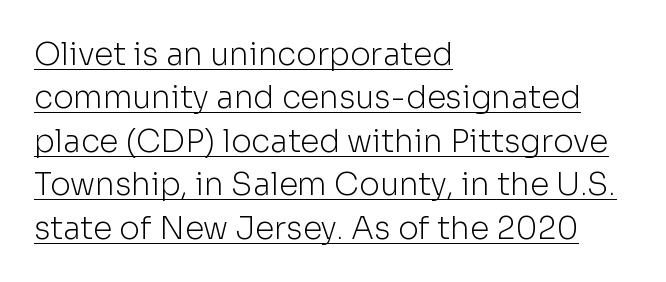
{"serif": "no", "italic": "no", "bold": "no", "weight": "light", "width": "normal", "stroke_contrast": "low", "x_height": "medium", "monospaced": "no", "underline": "yes", "align": "left", "line_spacing": "normal", "line_spacing_ratio": 1.4, "letter_spacing": "normal", "letter_spacing_em": 0.0, "glyph_px": 31}
